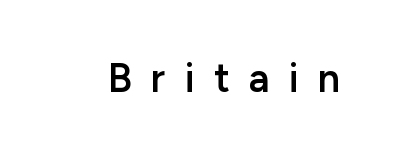
{"serif": "no", "italic": "no", "bold": "semi", "weight": "semibold", "width": "normal", "stroke_contrast": "low", "x_height": "medium", "monospaced": "no", "underline": "no", "letter_spacing": "wide", "letter_spacing_em": 0.48, "glyph_px": 40}
